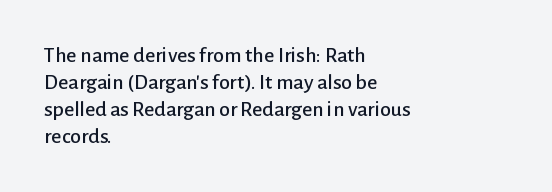
The image shows 22 px text type, upright; set left-aligned, line spacing 1.22x, normal letter spacing, not underlined.
